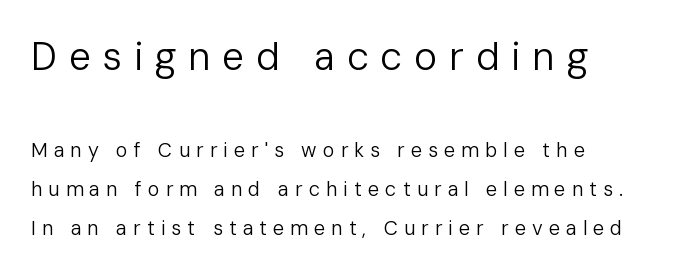
The image shows 39 px regular-weight sans-serif type, upright; set left-aligned, loose line spacing (1.93x), unusually wide letter spacing (+0.3 em), not underlined; the first (top) block is 1.95x larger; low stroke contrast and a medium x-height.
